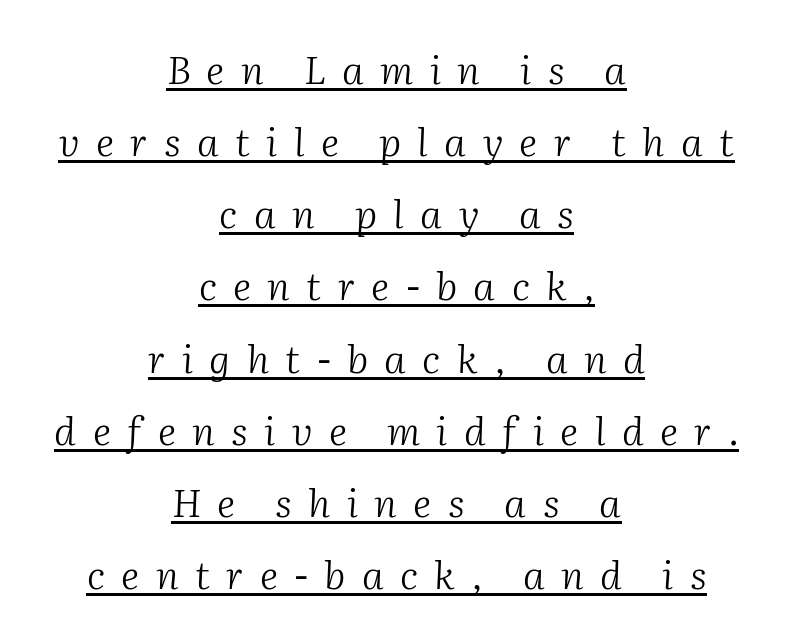
{"serif": "yes", "italic": "yes", "lean": "right", "slant_degrees": 2, "bold": "no", "weight": "light", "width": "normal", "stroke_contrast": "medium", "x_height": "medium", "monospaced": "no", "underline": "yes", "align": "center", "line_spacing_ratio": 1.85, "letter_spacing": "wide", "letter_spacing_em": 0.42, "glyph_px": 39}
